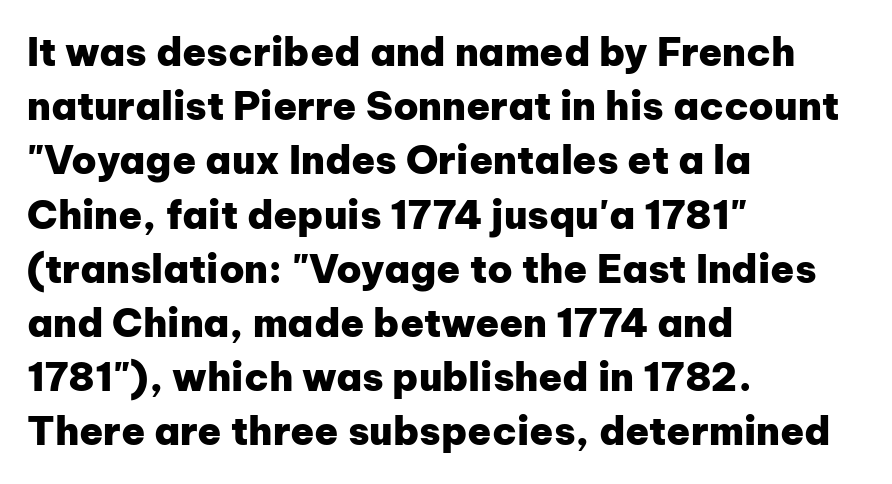
{"serif": "no", "italic": "no", "bold": "yes", "weight": "heavy", "width": "normal", "stroke_contrast": "low", "x_height": "medium", "monospaced": "no", "underline": "no", "align": "left", "line_spacing": "normal", "line_spacing_ratio": 1.39, "letter_spacing": "normal", "letter_spacing_em": 0.0, "glyph_px": 39}
